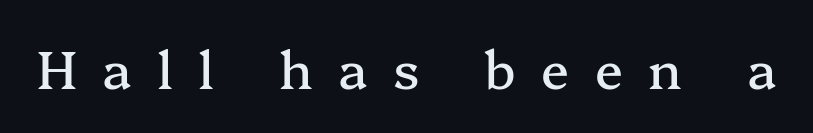
Q: Is the text italic (slanted)? A: No, it is upright.
Q: Is the typeface a serif or a sans-serif typeface? A: Serif.
Q: Is the text underlined? A: No.
Q: Is the spacing between letters normal or unusually wide? A: Unusually wide.
Q: Width (condensed, normal, or wide)? A: Normal.
Q: Stroke contrast? A: Medium.
Q: x-height? A: Medium.
Q: Monospaced? A: No.
